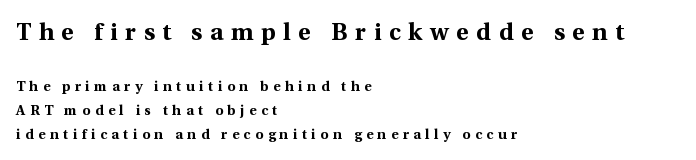
Q: Is the text bold? A: Yes.
Q: Is the text italic (slanted)? A: No, it is upright.
Q: Is the text underlined? A: No.
Q: How is the paragraph aligned? A: Left-aligned.
Q: Is the spacing between letters normal or unusually wide? A: Unusually wide.
Q: Which block of text is set in a larger size, the first (top) or the second (bottom)? A: The first (top) one.
